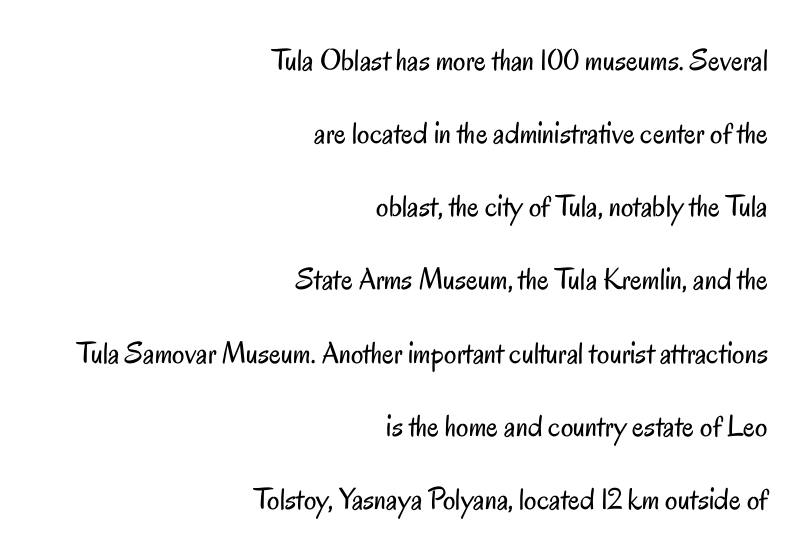
Stems here are at most as thick as an everyday book face. Vertical strokes here are truly vertical. The letterforms sit shoulder to shoulder at normal distance. The gap between lines stays unmarked.
